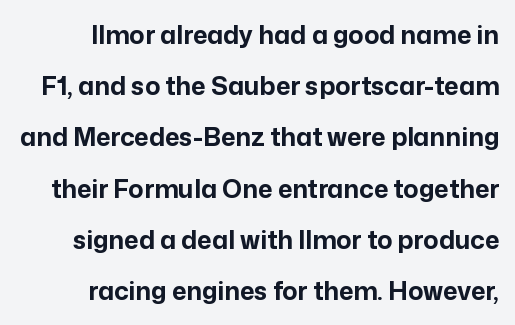
A typesetter would mark this as roman, not italic. The strokes are fattened all the way to bold. Line spacing here is loose. The type is set solid horizontally, with unmodified tracking. This rendering features lettering with no underline.
